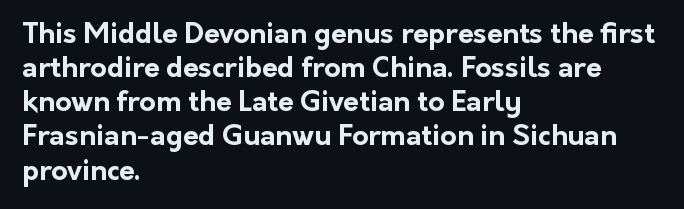
The image shows 28 px bold sans-serif type, upright; set left-aligned, line spacing 1.22x, normal letter spacing, not underlined; low stroke contrast and a medium x-height.
